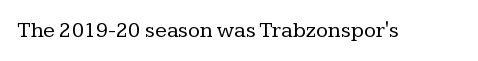
The image shows 22 px text type, upright; set normal letter spacing, not underlined.
